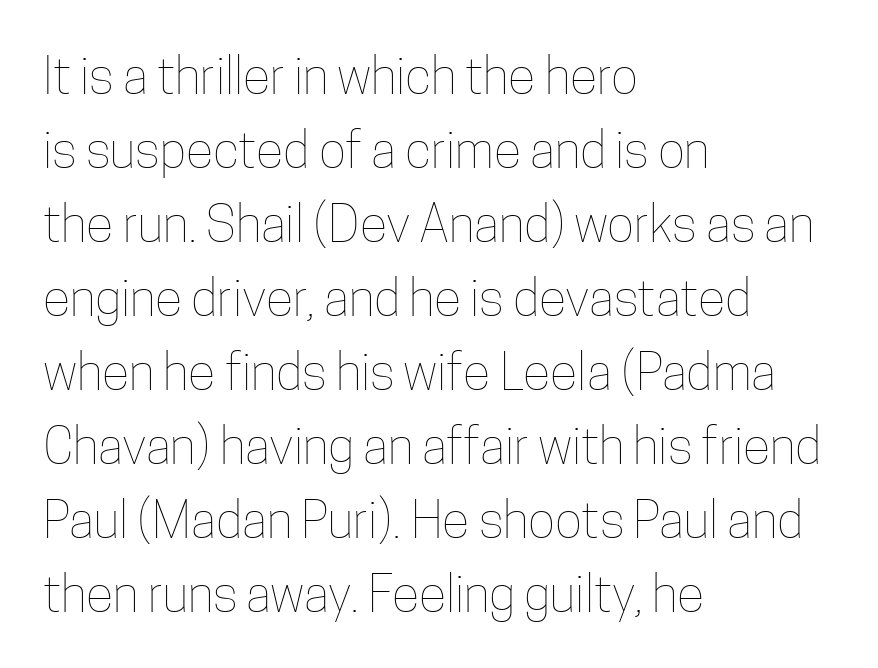
The rendering uses natural spacing where letterforms have individual widths. Is the letter spacing exaggerated? No — it looks like the ordinary default. Short and long lines alike share a common starting point at left. Italic: no, the glyphs are upright roman. This block has exactly the height ordinary leading produces.
